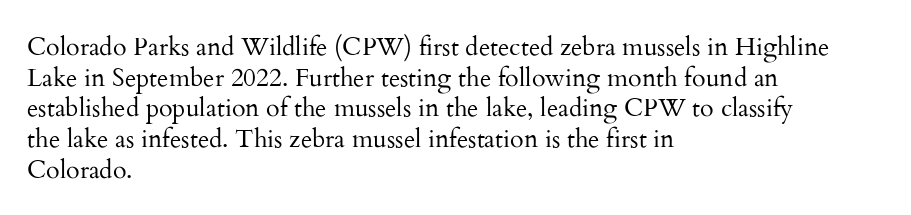
Q: Is the text bold? A: No.
Q: Is the text italic (slanted)? A: No, it is upright.
Q: Is the text underlined? A: No.
Q: How is the paragraph aligned? A: Left-aligned.
Q: Is the spacing between letters normal or unusually wide? A: Normal.
